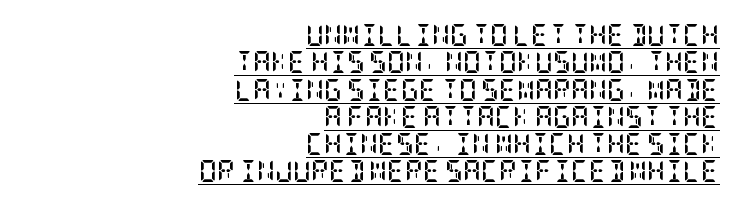
Q: Is the text bold? A: Yes.
Q: Is the text italic (slanted)? A: No, it is upright.
Q: Is the text underlined? A: Yes.
Q: How is the paragraph aligned? A: Right-aligned.
Q: Is the spacing between letters normal or unusually wide? A: Normal.
